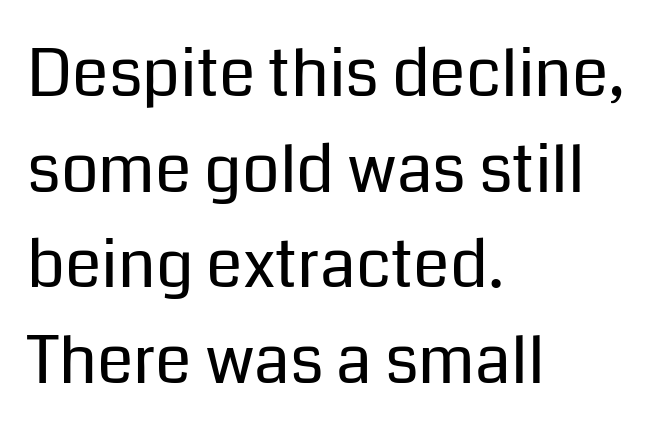
{"serif": "no", "italic": "no", "bold": "no", "weight": "regular", "width": "normal", "stroke_contrast": "low", "x_height": "medium", "monospaced": "no", "underline": "no", "align": "left", "line_spacing": "normal", "line_spacing_ratio": 1.45, "letter_spacing": "normal", "letter_spacing_em": 0.0, "glyph_px": 66}
